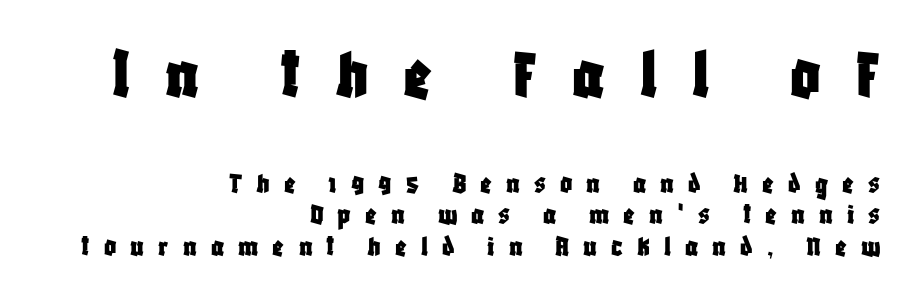
Q: Is the text italic (slanted)? A: No, it is upright.
Q: Is the typeface a serif or a sans-serif typeface? A: Sans-serif.
Q: Is the text underlined? A: No.
Q: How is the paragraph aligned? A: Right-aligned.
Q: Is the spacing between letters normal or unusually wide? A: Unusually wide.
Q: Is the spacing between lines tight, normal or loose? A: Tight.
Q: Which block of text is set in a larger size, the first (top) or the second (bottom)? A: The first (top) one.
Q: Width (condensed, normal, or wide)? A: Condensed.
Q: Stroke contrast? A: Low.
Q: x-height? A: Large.
Q: Monospaced? A: No.
